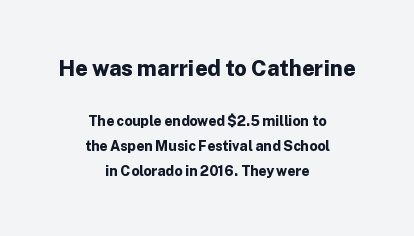
{"italic": "no", "bold": "yes", "underline": "no", "align": "center", "line_spacing_ratio": 1.79, "letter_spacing": "normal", "letter_spacing_em": 0.0, "larger_block": "first", "size_ratio": 1.57, "glyph_px": 22}
